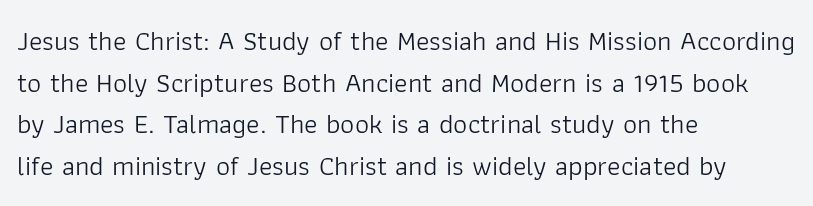
{"serif": "no", "italic": "no", "bold": "no", "weight": "light", "width": "normal", "stroke_contrast": "low", "x_height": "medium", "monospaced": "no", "underline": "no", "align": "left", "line_spacing": "normal", "line_spacing_ratio": 1.49, "letter_spacing": "normal", "letter_spacing_em": 0.0, "glyph_px": 28}
